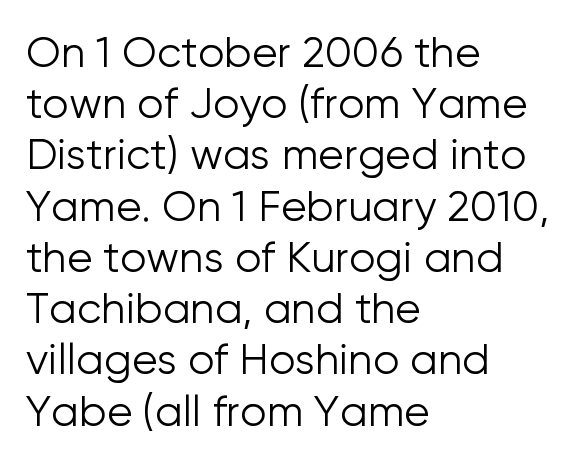
Rule under the text: the space is simply empty. This sample has the flowing, uneven cadence of proportional lettering. Teacher's note: observe the even left margin — that is flush-left alignment. Upright lettering throughout. What kind of face is this? One without serifs — a sans.
